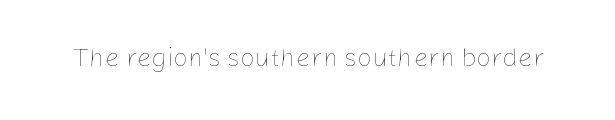
Q: Is the text bold? A: No.
Q: Is the text italic (slanted)? A: No, it is upright.
Q: Is the text underlined? A: No.
Q: Is the spacing between letters normal or unusually wide? A: Normal.
